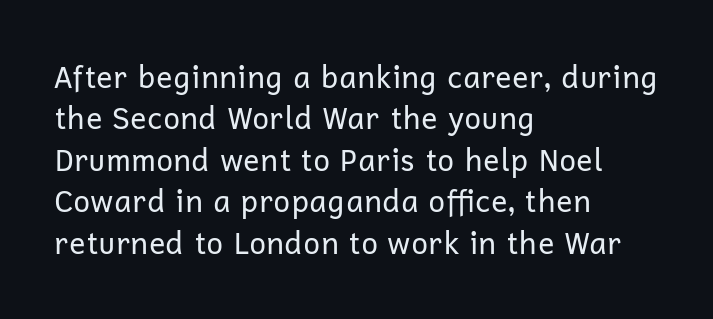
Notice how the stems are strictly vertical — no italics here. Type without underlining. Layout note: lines flush left. The face used here is rendered with its standard letterfit. The face used here is proportionally spaced, like ordinary book or web type.
